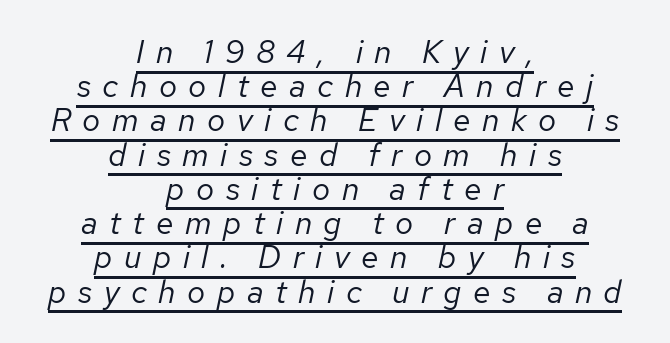
Cramped leading. Weight: in the light-to-regular range. The sample's only ornament is a line tracing under the words. This sample uses expanded letter spacing, leaving extra air between glyphs. Line starts and ends both wander, symmetrically.
